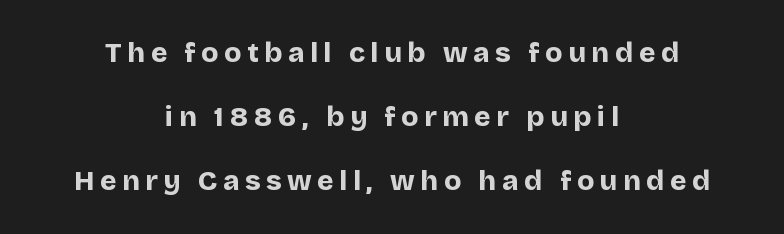
The image shows 28 px bold sans-serif type, upright; set centered, loose line spacing (2.29x), unusually wide letter spacing (+0.2 em), not underlined; low stroke contrast and a large x-height.
